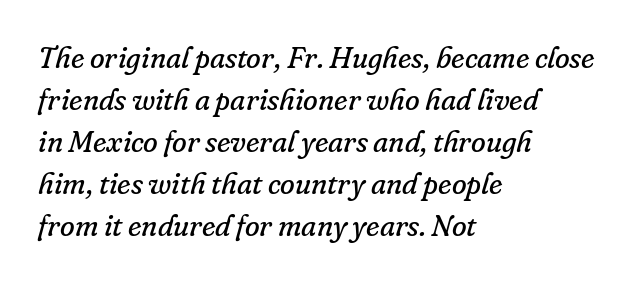
{"serif": "yes", "italic": "yes", "lean": "right", "slant_degrees": 16, "bold": "no", "weight": "regular", "width": "normal", "stroke_contrast": "low", "x_height": "small", "monospaced": "no", "underline": "no", "align": "left", "line_spacing": "normal", "line_spacing_ratio": 1.4, "letter_spacing": "normal", "letter_spacing_em": 0.0, "glyph_px": 30}
